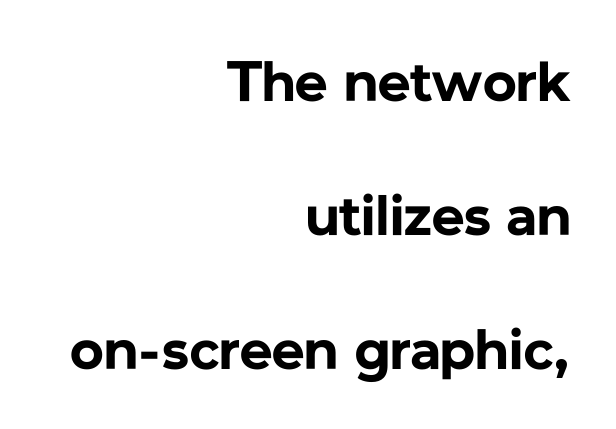
The image shows 57 px bold sans-serif type, upright; set right-aligned, loose line spacing (2.35x), normal letter spacing, not underlined; low stroke contrast and a medium x-height.
